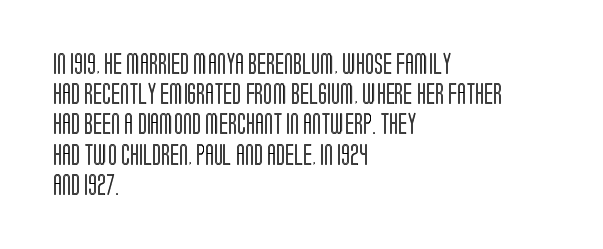
{"italic": "no", "underline": "no", "align": "left", "line_spacing": "normal", "line_spacing_ratio": 1.44, "letter_spacing": "normal", "letter_spacing_em": 0.0, "glyph_px": 21}
